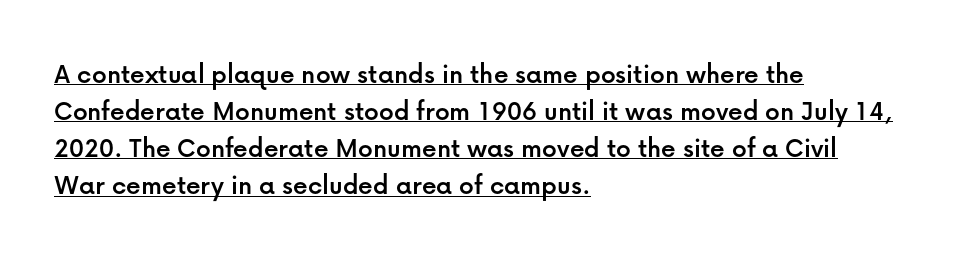
{"serif": "no", "italic": "no", "width": "normal", "stroke_contrast": "low", "x_height": "medium", "monospaced": "no", "underline": "yes", "align": "left", "line_spacing": "normal", "line_spacing_ratio": 1.28, "letter_spacing": "normal", "letter_spacing_em": 0.0, "glyph_px": 29}
